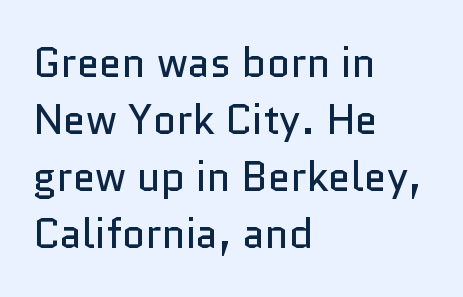
Just letters on the line, the space beneath them empty. In terms of posture, this sample is upright. Proportional: the letters do not fall into vertical columns. Baseline-to-baseline distance is the conventional proportion of letter height. The text block is weighted toward the left margin, trailing off unevenly rightward. The rendering keeps characters at their native spacing.
